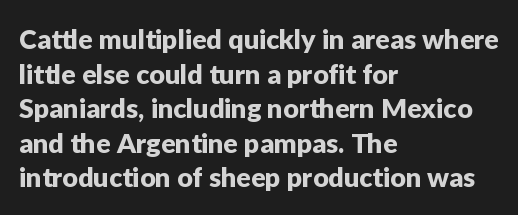
You could call the tracking neutral — neither tight nor loose. Interline gaps are of average width in this sample. The zone under the glyphs is completely vacant. A classic flush-left, rag-right setting is used for this passage. Style check: upright.
